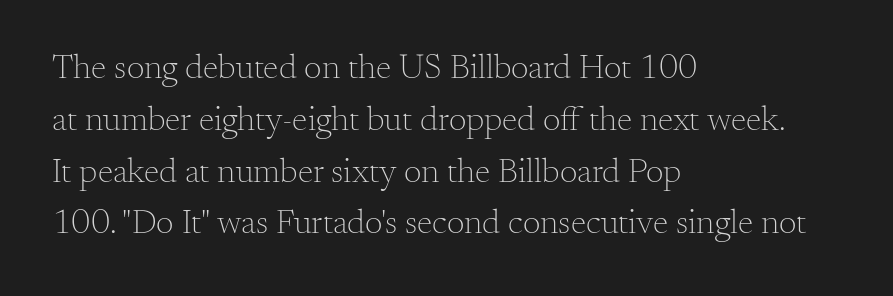
{"serif": "yes", "italic": "no", "bold": "no", "weight": "light", "width": "normal", "stroke_contrast": "medium", "x_height": "small", "monospaced": "no", "underline": "no", "align": "left", "line_spacing": "normal", "line_spacing_ratio": 1.48, "letter_spacing": "normal", "letter_spacing_em": 0.0, "glyph_px": 35}
